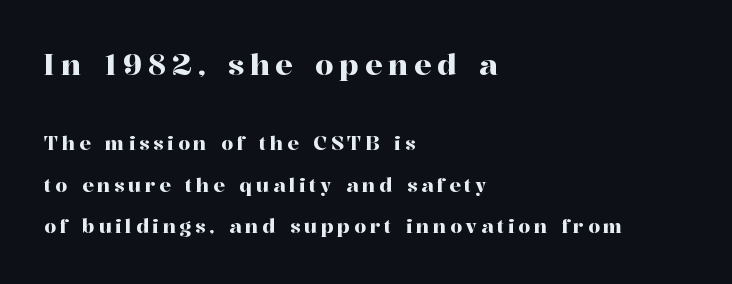
The type family on display is of the serif kind. The ragged edge is on the right, which tells us the setting is flush left. Size contrast runs from large at the top to small at the bottom. Short note: letters widely spaced.
